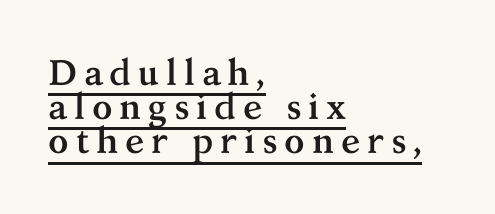
The image shows 36 px semibold serif type, upright; set left-aligned, tight line spacing (0.95x), underlined; medium stroke contrast and a medium x-height.
